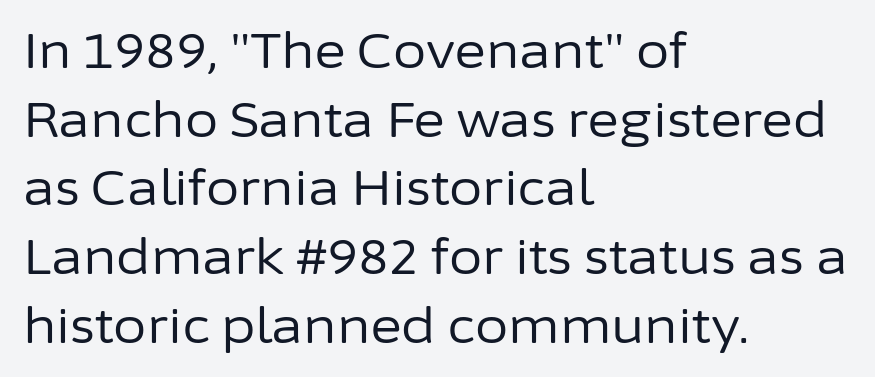
The gap between lines stays unmarked. Ordinary non-slanted type is in use. Does the copy run flush right? No — it runs flush left. Bold? No — there's no thickening of the strokes. Students, note that the glyphs here touch the page at normal intervals.
